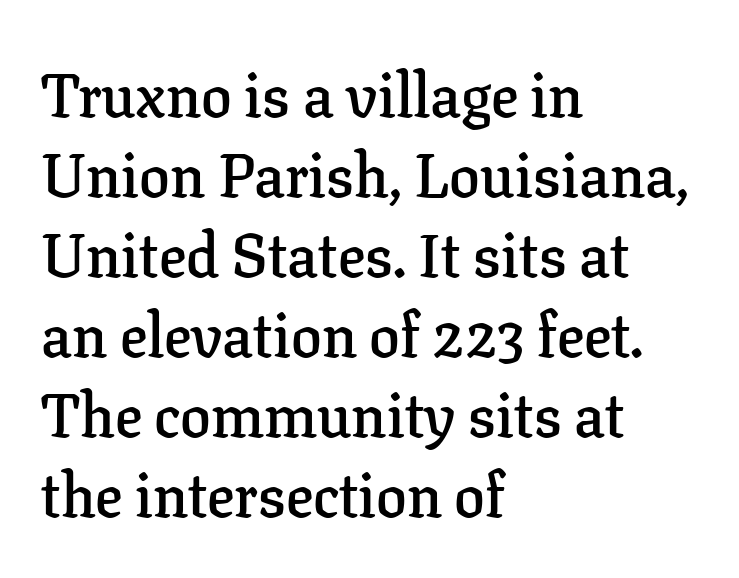
Q: Is the text bold? A: Semi-bold.
Q: Is the text italic (slanted)? A: No, it is upright.
Q: Is the typeface a serif or a sans-serif typeface? A: Serif.
Q: Is the text underlined? A: No.
Q: How is the paragraph aligned? A: Left-aligned.
Q: Is the spacing between letters normal or unusually wide? A: Normal.
Q: Is the spacing between lines tight, normal or loose? A: Normal.
Q: Width (condensed, normal, or wide)? A: Normal.
Q: Stroke contrast? A: Low.
Q: x-height? A: Medium.
Q: Monospaced? A: No.
